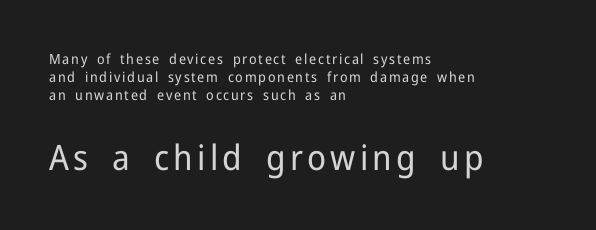
This sample keeps an unexceptional amount of space between lines. These lines are set flush left with a ragged right edge. Nothing sits at the stroke ends, so this counts as sans-serif. The passage shown is not bold in any degree. Character widths vary here, with narrow letters taking less room than wide ones.
